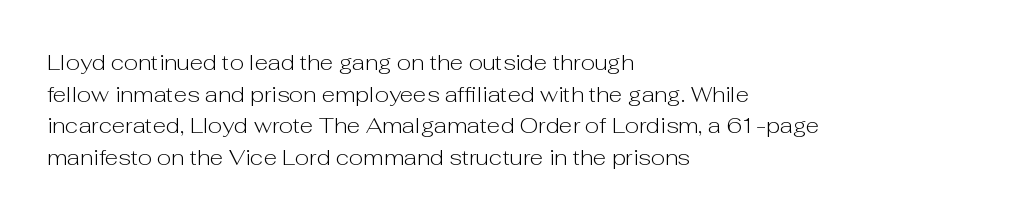
Q: Is the text bold? A: No.
Q: Is the text italic (slanted)? A: No, it is upright.
Q: Is the text underlined? A: No.
Q: How is the paragraph aligned? A: Left-aligned.
Q: Is the spacing between letters normal or unusually wide? A: Normal.
Q: Is the spacing between lines tight, normal or loose? A: Normal.
